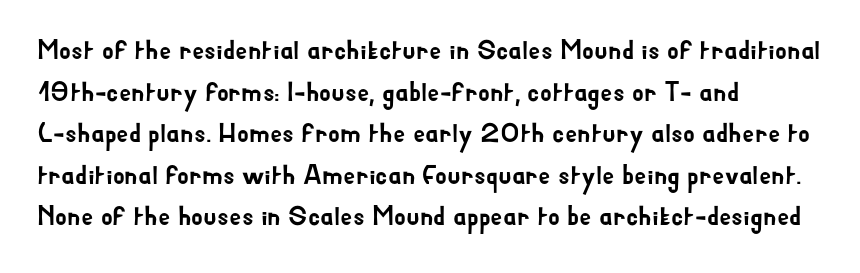
The image shows 27 px text type, upright; set left-aligned, normal line spacing (1.54x), normal letter spacing, not underlined.
